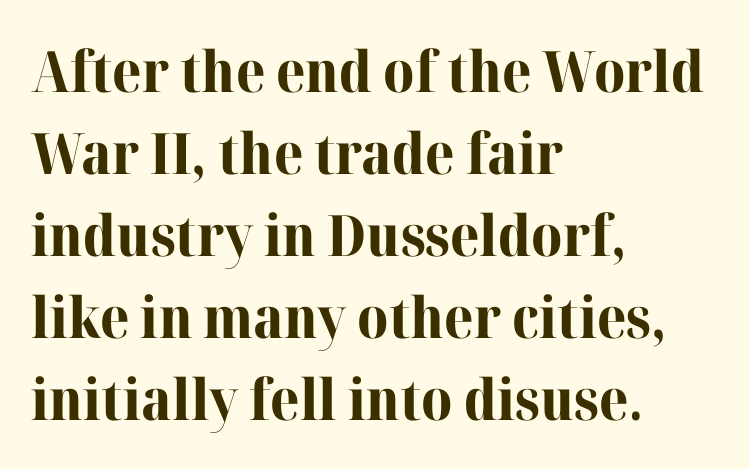
Q: Is the text bold? A: Yes.
Q: Is the text italic (slanted)? A: No, it is upright.
Q: Is the typeface a serif or a sans-serif typeface? A: Serif.
Q: Is the text underlined? A: No.
Q: How is the paragraph aligned? A: Left-aligned.
Q: Is the spacing between letters normal or unusually wide? A: Normal.
Q: Is the spacing between lines tight, normal or loose? A: Normal.
Q: Width (condensed, normal, or wide)? A: Normal.
Q: Stroke contrast? A: High.
Q: x-height? A: Medium.
Q: Monospaced? A: No.
